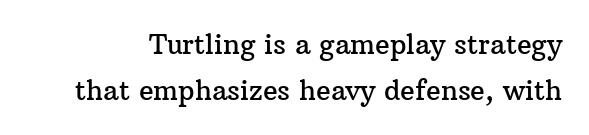
The image shows 27 px text type, upright; set normal line spacing (1.69x), normal letter spacing, not underlined.
